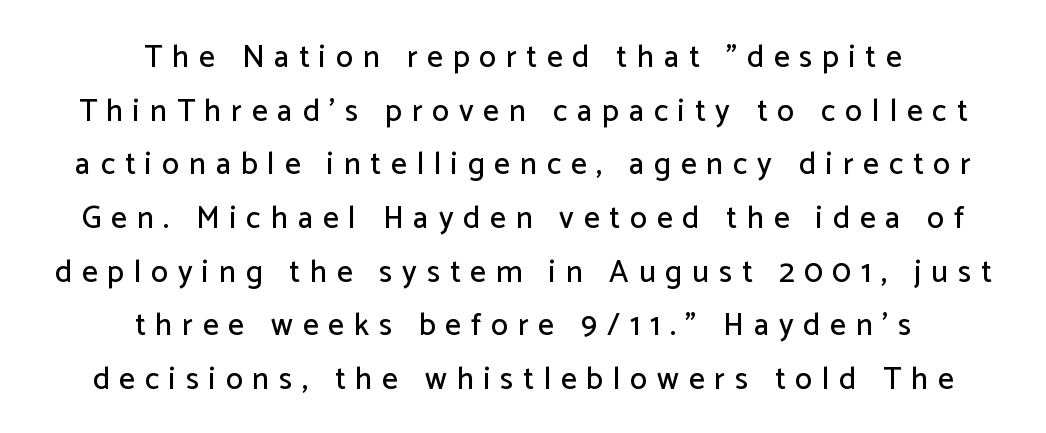
This rendering employs a face without finishing strokes, i.e., a sans-serif. Designer's note — italics off, roman on. Beneath every word, the page is bare. Note the varied advance widths — an 'i' is clearly narrower than an 'm'. The paragraph has two soft edges and a firm central axis. Between one letter and the next there's a generous, obvious gap.
